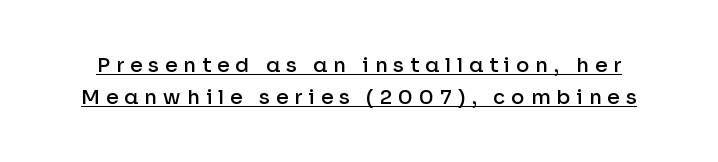
The typesetting leans somewhat heavy: a semibold. The lettering holds an erect, upright posture throughout. The vertical gap from one line to the next is medium. The type is letterspaced generously, with wide tracking. Does a line run under the words? Yes, clearly.
